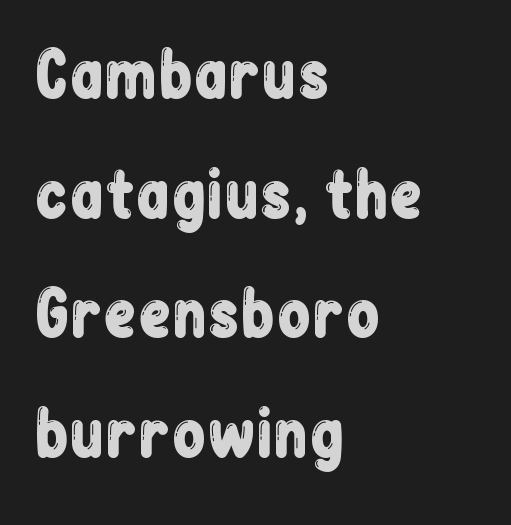
The image shows 62 px condensed sans-serif type, upright; set left-aligned, loose line spacing (1.93x), normal letter spacing, not underlined; low stroke contrast and a medium x-height.
